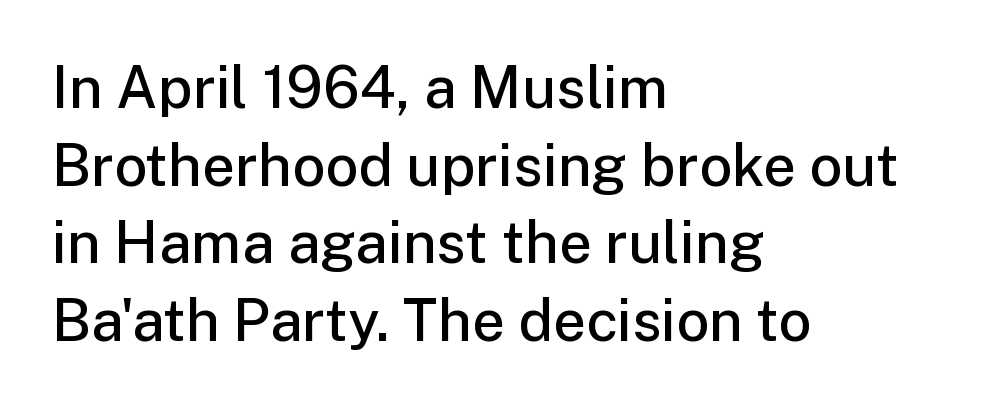
The image shows 58 px semibold sans-serif type, upright; set left-aligned, normal line spacing (1.34x), normal letter spacing, not underlined; low stroke contrast and a medium x-height.
